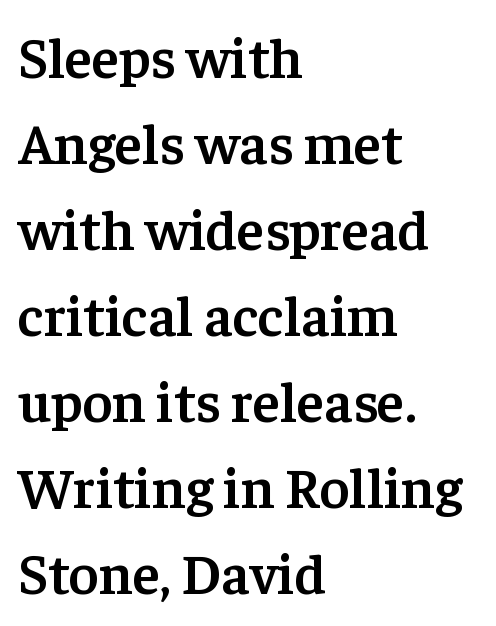
Q: Is the text bold? A: Semi-bold.
Q: Is the text italic (slanted)? A: No, it is upright.
Q: Is the typeface a serif or a sans-serif typeface? A: Serif.
Q: Is the text underlined? A: No.
Q: How is the paragraph aligned? A: Left-aligned.
Q: Is the spacing between letters normal or unusually wide? A: Normal.
Q: Is the spacing between lines tight, normal or loose? A: Normal.
Q: Width (condensed, normal, or wide)? A: Normal.
Q: Stroke contrast? A: Low.
Q: x-height? A: Medium.
Q: Monospaced? A: No.
